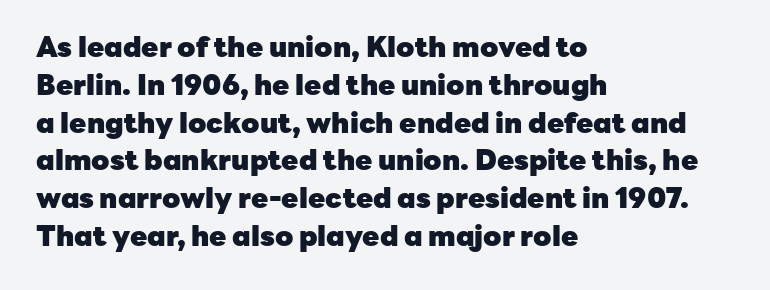
{"serif": "no", "italic": "no", "bold": "yes", "weight": "heavy", "width": "normal", "stroke_contrast": "low", "x_height": "medium", "monospaced": "no", "underline": "no", "align": "left", "line_spacing": "normal", "line_spacing_ratio": 1.35, "letter_spacing": "normal", "letter_spacing_em": 0.0, "glyph_px": 28}
